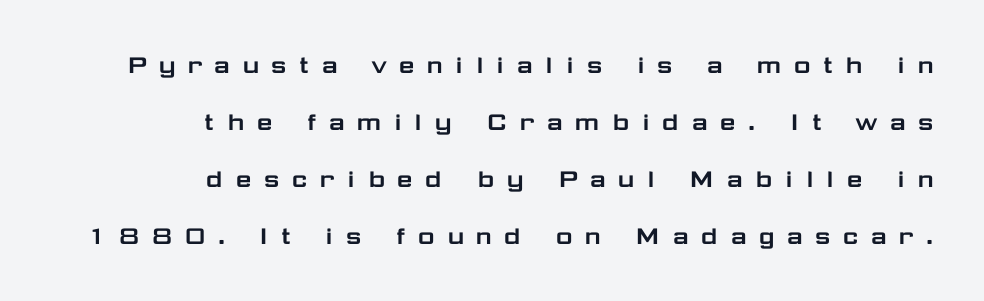
Q: Is the text italic (slanted)? A: No, it is upright.
Q: Is the typeface a serif or a sans-serif typeface? A: Sans-serif.
Q: Is the text underlined? A: No.
Q: How is the paragraph aligned? A: Right-aligned.
Q: Is the spacing between letters normal or unusually wide? A: Unusually wide.
Q: Is the spacing between lines tight, normal or loose? A: Loose.
Q: Width (condensed, normal, or wide)? A: Wide.
Q: Stroke contrast? A: Low.
Q: x-height? A: Medium.
Q: Monospaced? A: No.
